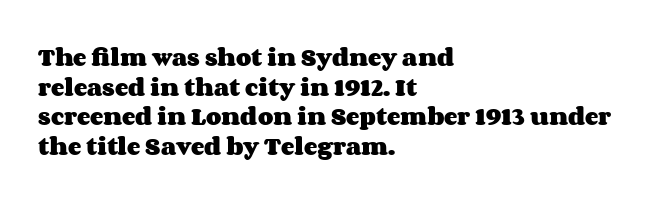
{"italic": "no", "bold": "yes", "underline": "no", "align": "left", "line_spacing": "normal", "line_spacing_ratio": 1.48, "letter_spacing": "normal", "letter_spacing_em": 0.0, "glyph_px": 20}
